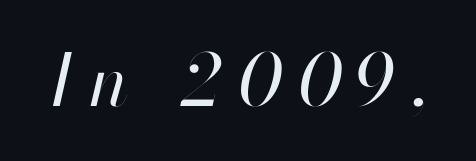
{"italic": "yes", "lean": "right", "slant_degrees": 13, "bold": "no", "weight": "regular", "width": "normal", "stroke_contrast": "high", "x_height": "small", "monospaced": "no", "underline": "no", "letter_spacing": "wide", "letter_spacing_em": 0.23, "glyph_px": 71}
